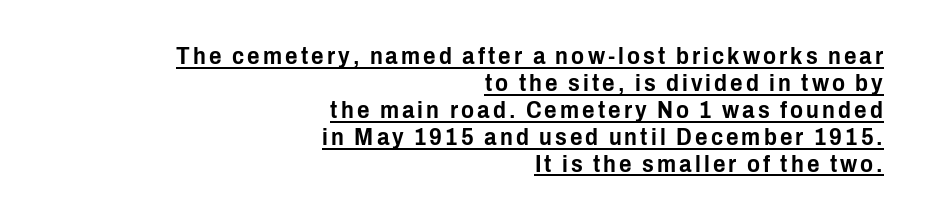
The image shows 24 px text type, upright; set right-aligned, tight line spacing (1.12x), underlined.
